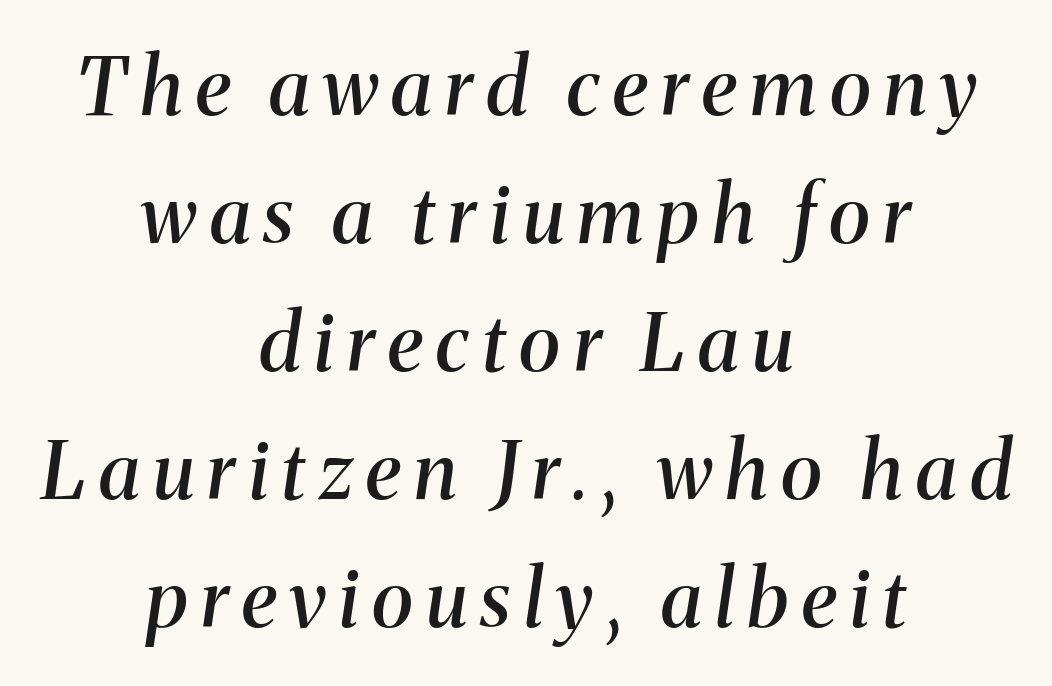
{"serif": "yes", "italic": "yes", "lean": "right", "slant_degrees": 8, "bold": "semi", "weight": "semibold", "width": "normal", "stroke_contrast": "medium", "x_height": "medium", "monospaced": "no", "underline": "no", "align": "center", "line_spacing": "normal", "line_spacing_ratio": 1.62, "glyph_px": 79}
